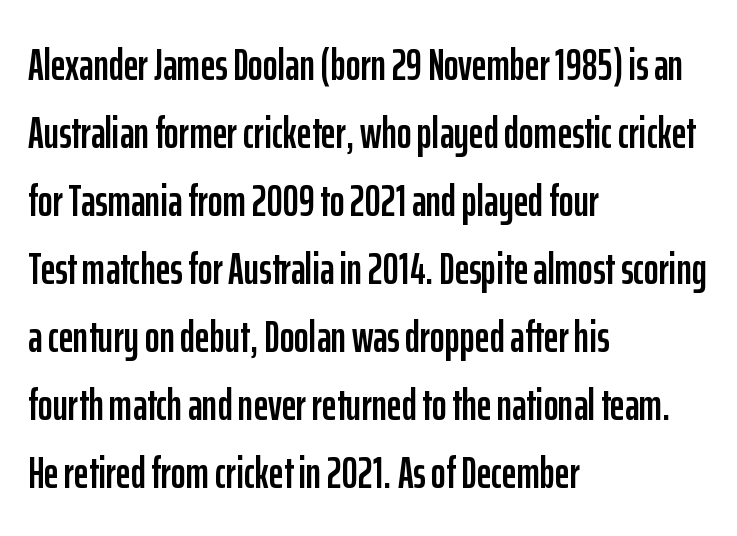
The image shows 45 px condensed sans-serif type, upright; set left-aligned, normal line spacing (1.51x), normal letter spacing, not underlined; low stroke contrast and a medium x-height.
